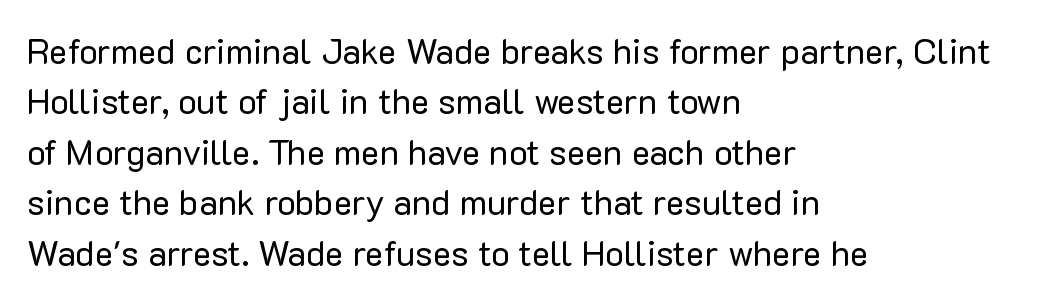
A typesetter would mark this as roman, not italic. The space beneath each line is pristine and unruled. The compositor pushed each line to the left boundary. Grotesque or geometric, the face here clearly has no serifs. Look at the tracking — it's just the regular setting, nothing added.
